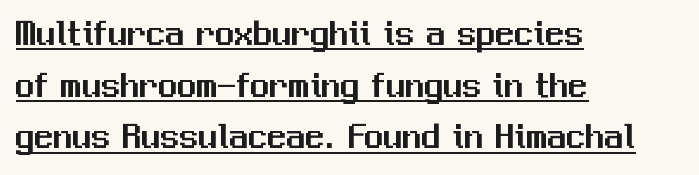
Standard letterfit; no display-style spreading of the glyphs. Evenly set lines give the paragraph a standard silhouette. The passage is arranged the way most books set body copy — flush left. Do the letters lean? They stand straight. Nothing sits at the stroke ends, so this counts as sans-serif. Varying glyph widths throughout — classic text-font behaviour.
